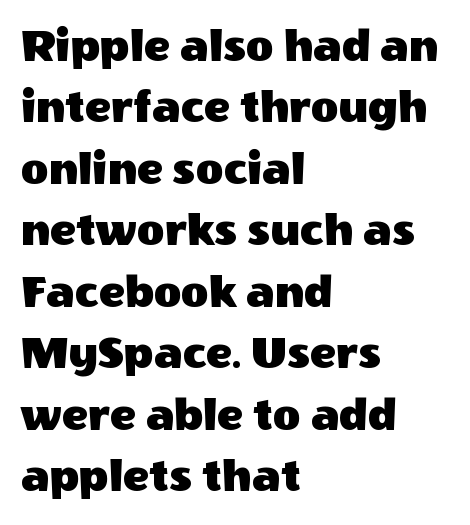
The image shows 48 px sans-serif type, upright; set left-aligned, normal line spacing (1.28x), normal letter spacing, not underlined; a large x-height.
